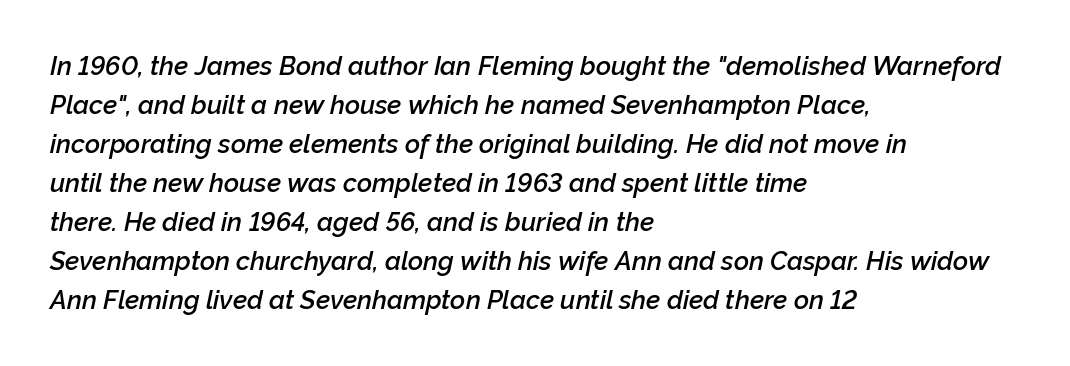
The image shows 26 px text type, italic (leaning right); set left-aligned, normal line spacing (1.5x), normal letter spacing, not underlined.
